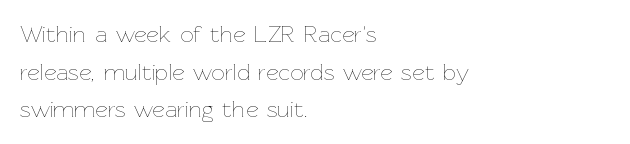
The setting favours the left margin, as ordinary paragraphs usually do. The face looks like a standard text weight, possibly lighter. Each row of text sits above clean, open space. Posture: straight, roman, zero tilt.
